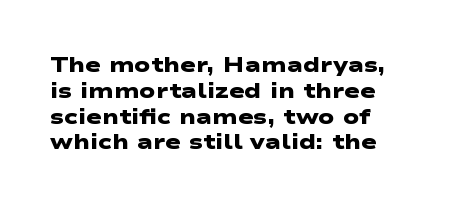
The paragraph has a hard left edge and a soft right edge. This sample uses plain, unmodified letter spacing. Quick note: underline off. Strong, thick strokes mark this as bold type.
